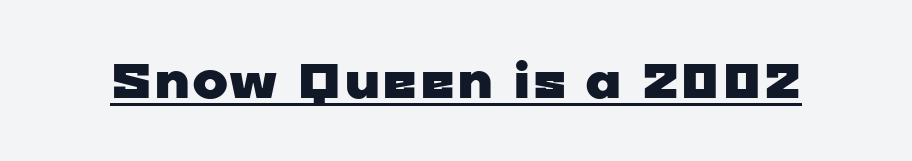
{"serif": "no", "width": "wide", "stroke_contrast": "low", "x_height": "medium", "monospaced": "no", "underline": "yes", "letter_spacing": "normal", "letter_spacing_em": 0.0, "glyph_px": 48}
